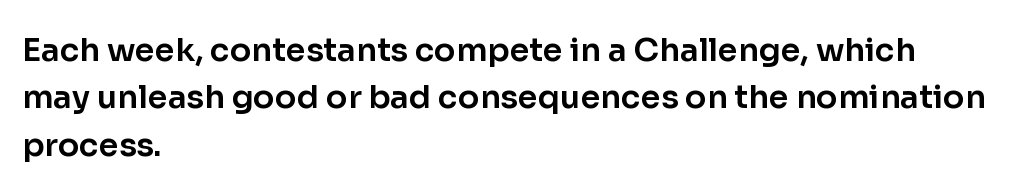
Q: Is the text italic (slanted)? A: No, it is upright.
Q: Is the typeface a serif or a sans-serif typeface? A: Sans-serif.
Q: Is the text underlined? A: No.
Q: How is the paragraph aligned? A: Left-aligned.
Q: Is the spacing between letters normal or unusually wide? A: Normal.
Q: Is the spacing between lines tight, normal or loose? A: Normal.
Q: Width (condensed, normal, or wide)? A: Normal.
Q: Stroke contrast? A: Low.
Q: x-height? A: Medium.
Q: Monospaced? A: No.
